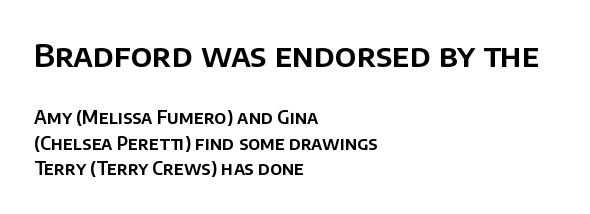
Q: Is the text italic (slanted)? A: No, it is upright.
Q: Is the typeface a serif or a sans-serif typeface? A: Sans-serif.
Q: Is the text underlined? A: No.
Q: How is the paragraph aligned? A: Left-aligned.
Q: Is the spacing between letters normal or unusually wide? A: Normal.
Q: Is the spacing between lines tight, normal or loose? A: Normal.
Q: Which block of text is set in a larger size, the first (top) or the second (bottom)? A: The first (top) one.
Q: Width (condensed, normal, or wide)? A: Normal.
Q: Stroke contrast? A: Low.
Q: x-height? A: Large.
Q: Monospaced? A: No.
